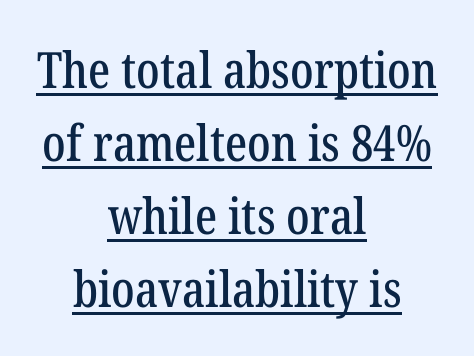
The image shows 50 px condensed serif type, upright; set centered, normal line spacing (1.46x), normal letter spacing, underlined; low stroke contrast and a medium x-height.
